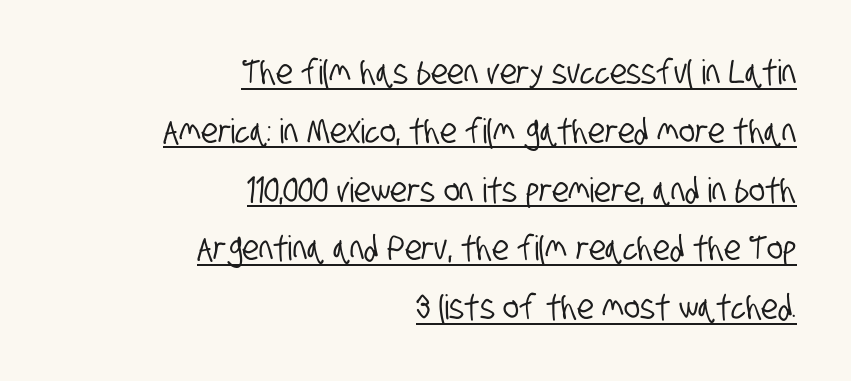
Q: Is the typeface a serif or a sans-serif typeface? A: Sans-serif.
Q: Is the text underlined? A: Yes.
Q: How is the paragraph aligned? A: Right-aligned.
Q: Is the spacing between letters normal or unusually wide? A: Normal.
Q: Width (condensed, normal, or wide)? A: Condensed.
Q: Stroke contrast? A: Low.
Q: x-height? A: Large.
Q: Monospaced? A: No.
